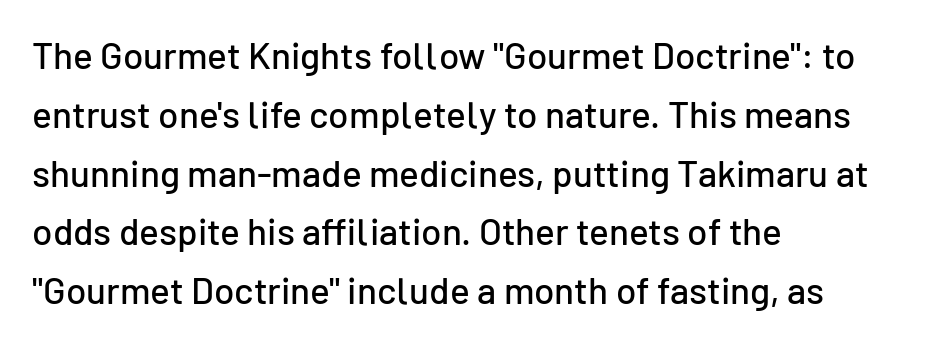
The image shows 37 px sans-serif type, upright; set left-aligned, normal line spacing (1.59x), normal letter spacing, not underlined; low stroke contrast and a medium x-height.
